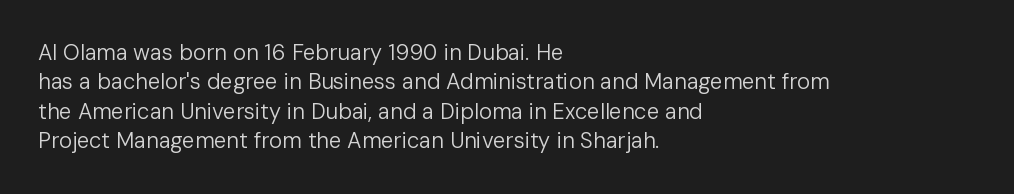
{"italic": "no", "bold": "no", "underline": "no", "align": "left", "line_spacing": "normal", "line_spacing_ratio": 1.34, "letter_spacing": "normal", "letter_spacing_em": 0.0, "glyph_px": 22}
